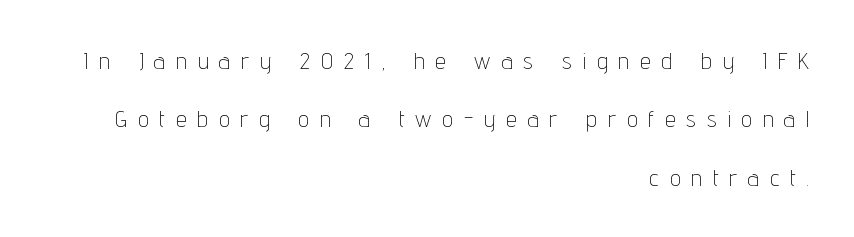
Q: Is the text bold? A: No.
Q: Is the text italic (slanted)? A: No, it is upright.
Q: Is the text underlined? A: No.
Q: How is the paragraph aligned? A: Right-aligned.
Q: Is the spacing between letters normal or unusually wide? A: Unusually wide.
Q: Is the spacing between lines tight, normal or loose? A: Loose.
